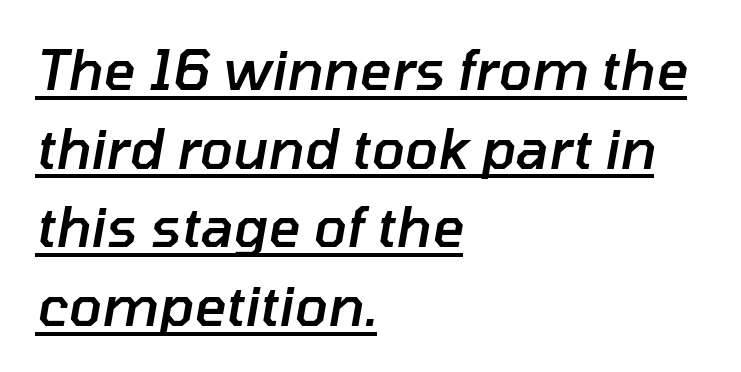
Each glyph is drawn with semibold strokes, heavier than normal yet not fully bold. These characters rest on top of a visible drawn line. The rag falls on the right side of this text block. These lines are rendered in a variable-pitch font.
